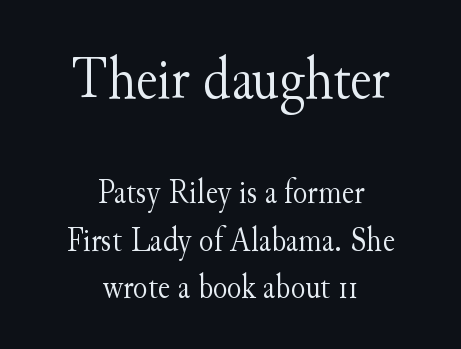
Heft: none added — not bold. Posture: vertical. The text block is weighted toward neither margin, spreading evenly from the middle. Character widths vary here, with narrow letters taking less room than wide ones. Are there feet on the stems? There are — it's a serif. Reading down the column, the eye jumps a familiar distance to each next line.
